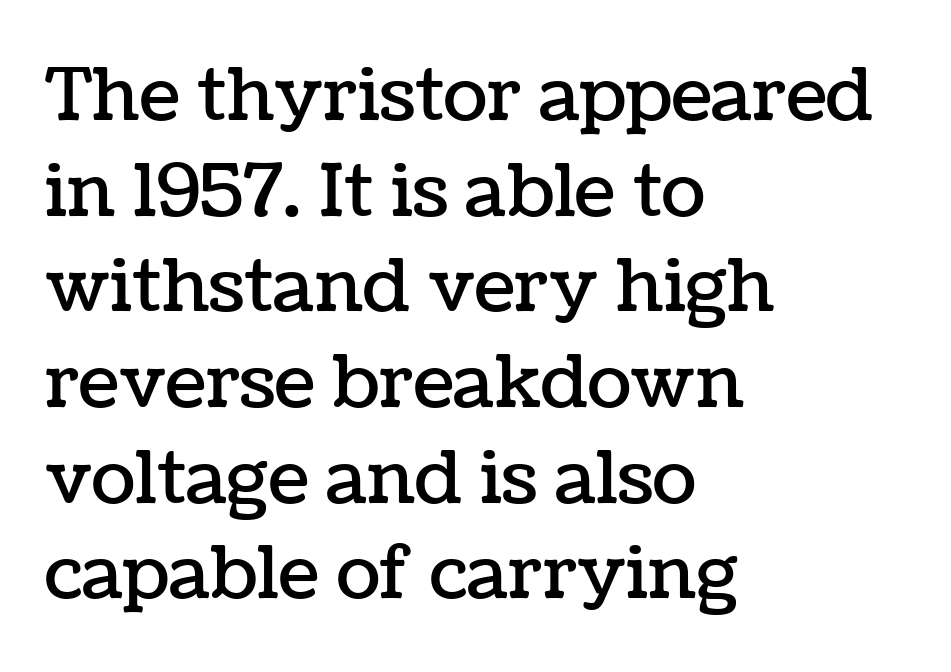
The image shows 73 px text type, upright; set left-aligned, normal line spacing (1.31x), normal letter spacing, not underlined; low stroke contrast and a medium x-height.
